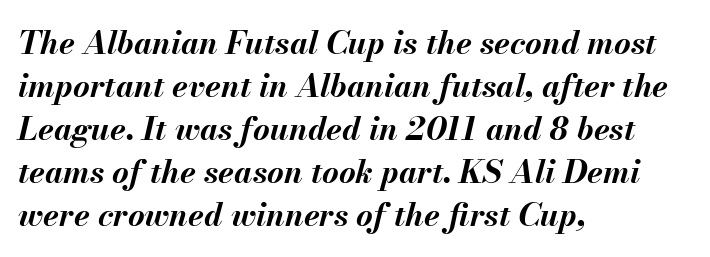
Q: Is the text bold? A: Yes.
Q: Is the text italic (slanted)? A: Yes, it leans right by about 13 degrees.
Q: Is the text underlined? A: No.
Q: How is the paragraph aligned? A: Left-aligned.
Q: Is the spacing between letters normal or unusually wide? A: Normal.
Q: Is the spacing between lines tight, normal or loose? A: Normal.
Q: Width (condensed, normal, or wide)? A: Normal.
Q: Stroke contrast? A: Medium.
Q: x-height? A: Small.
Q: Monospaced? A: No.
